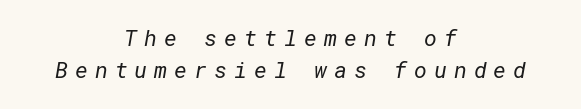
{"bold": "no", "underline": "no", "align": "center", "line_spacing": "normal", "line_spacing_ratio": 1.44, "letter_spacing": "wide", "letter_spacing_em": 0.32, "glyph_px": 22}
